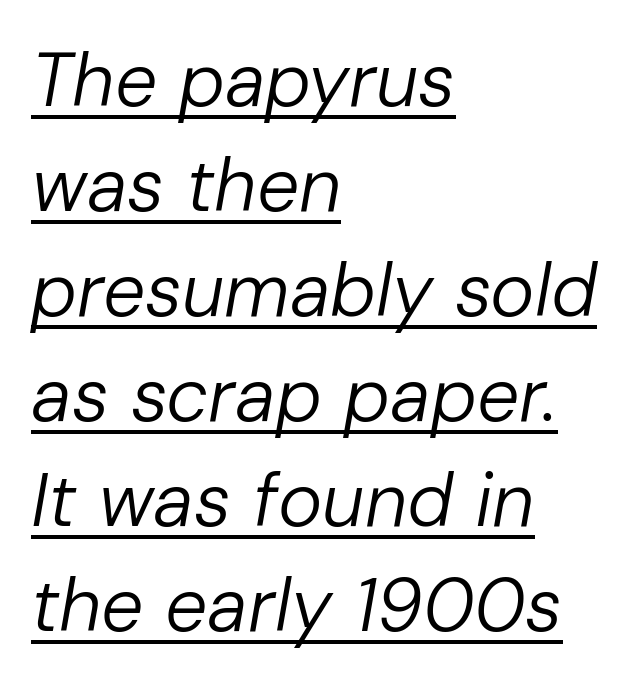
{"italic": "yes", "lean": "right", "slant_degrees": 10, "bold": "no", "weight": "regular", "width": "normal", "stroke_contrast": "low", "x_height": "medium", "monospaced": "no", "underline": "yes", "align": "left", "line_spacing": "normal", "line_spacing_ratio": 1.4, "letter_spacing": "normal", "letter_spacing_em": 0.0, "glyph_px": 75}
